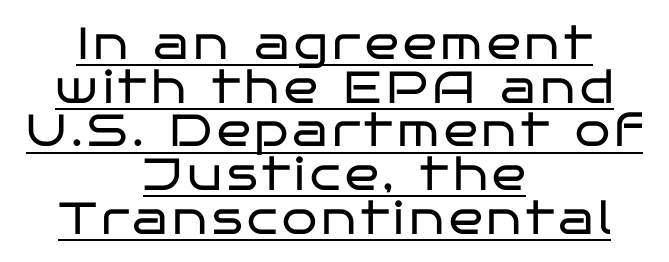
{"serif": "no", "italic": "no", "bold": "no", "weight": "regular", "width": "wide", "stroke_contrast": "low", "x_height": "large", "monospaced": "no", "underline": "yes", "align": "center", "line_spacing": "tight", "line_spacing_ratio": 0.97, "glyph_px": 45}
